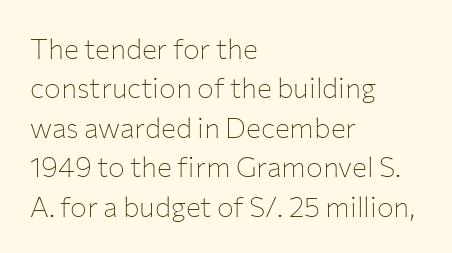
The image shows 28 px thin sans-serif type, upright; set left-aligned, normal line spacing (1.41x), normal letter spacing, not underlined; low stroke contrast and a medium x-height.
